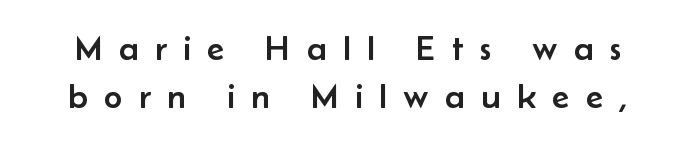
Q: Is the text italic (slanted)? A: No, it is upright.
Q: Is the typeface a serif or a sans-serif typeface? A: Sans-serif.
Q: Is the text underlined? A: No.
Q: Is the spacing between letters normal or unusually wide? A: Unusually wide.
Q: Is the spacing between lines tight, normal or loose? A: Normal.
Q: Width (condensed, normal, or wide)? A: Normal.
Q: Stroke contrast? A: Low.
Q: x-height? A: Small.
Q: Monospaced? A: No.
